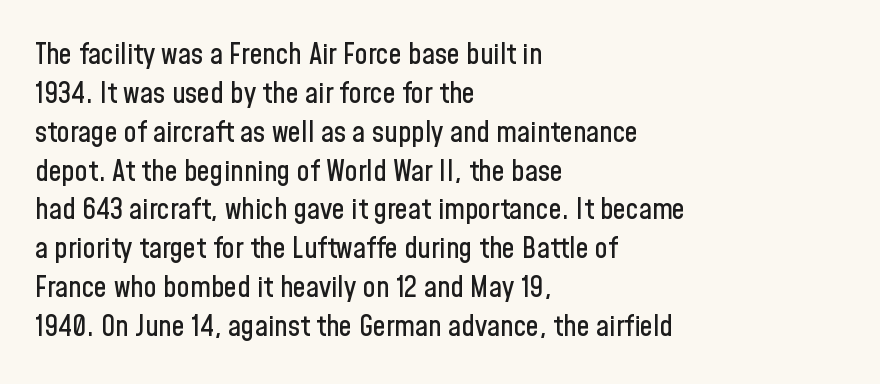
Q: Is the text italic (slanted)? A: No, it is upright.
Q: Is the typeface a serif or a sans-serif typeface? A: Sans-serif.
Q: Is the text underlined? A: No.
Q: How is the paragraph aligned? A: Left-aligned.
Q: Is the spacing between letters normal or unusually wide? A: Normal.
Q: Is the spacing between lines tight, normal or loose? A: Normal.
Q: Width (condensed, normal, or wide)? A: Condensed.
Q: Stroke contrast? A: Low.
Q: x-height? A: Medium.
Q: Monospaced? A: No.
